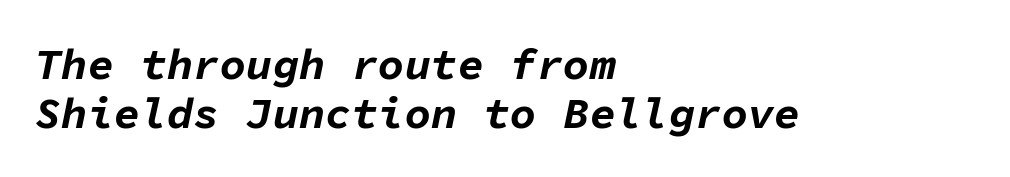
Q: Is the text bold? A: Yes.
Q: Is the text italic (slanted)? A: Yes, it leans right by about 11 degrees.
Q: Is the text underlined? A: No.
Q: How is the paragraph aligned? A: Left-aligned.
Q: Is the spacing between letters normal or unusually wide? A: Normal.
Q: Is the spacing between lines tight, normal or loose? A: Tight.
Q: Width (condensed, normal, or wide)? A: Normal.
Q: Stroke contrast? A: Low.
Q: x-height? A: Medium.
Q: Monospaced? A: Yes.
